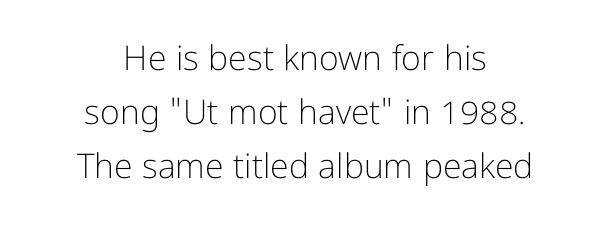
{"serif": "no", "italic": "no", "bold": "no", "weight": "light", "width": "normal", "stroke_contrast": "low", "x_height": "medium", "monospaced": "no", "underline": "no", "align": "center", "line_spacing": "normal", "line_spacing_ratio": 1.59, "letter_spacing": "normal", "letter_spacing_em": 0.0, "glyph_px": 34}
